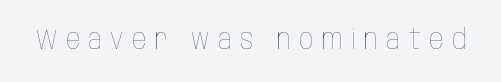
{"italic": "no", "bold": "no", "weight": "thin", "width": "condensed", "stroke_contrast": "low", "x_height": "large", "monospaced": "no", "underline": "no", "letter_spacing": "wide", "letter_spacing_em": 0.3, "glyph_px": 28}
